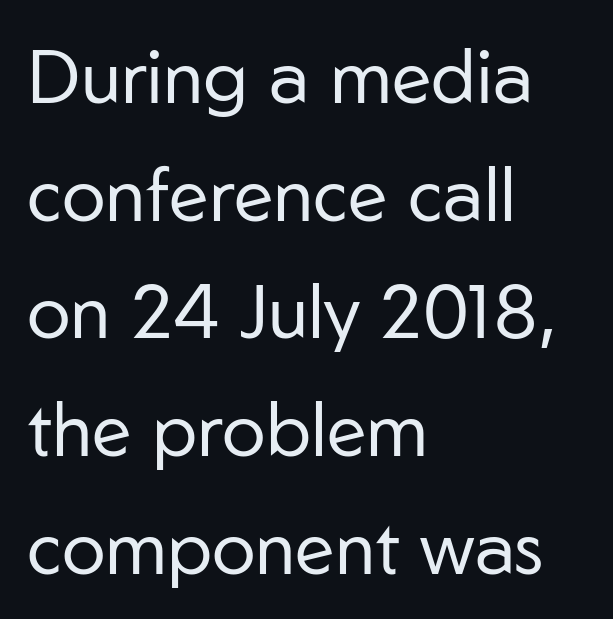
A quiet, ordinary-to-light weight characterises the typeface. This sample uses plain, unmodified letter spacing. Type style note: lacks serifs. Unlike italic type, these characters show no tilt at all. Words float on clear page, feet unadorned. The rendering anchors every line to the left-hand side.
